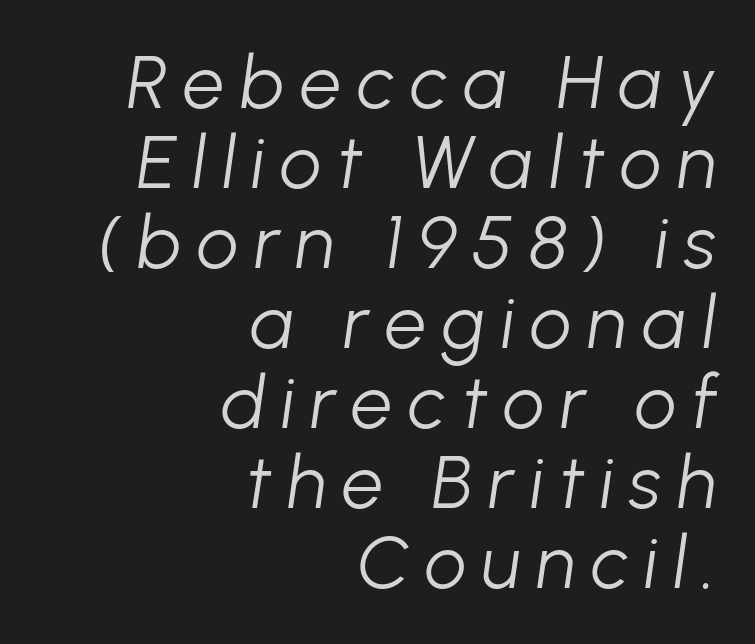
{"italic": "yes", "lean": "right", "slant_degrees": 8, "bold": "no", "weight": "light", "width": "normal", "stroke_contrast": "low", "x_height": "medium", "monospaced": "no", "underline": "no", "align": "right", "line_spacing": "tight", "line_spacing_ratio": 1.08, "letter_spacing": "wide", "letter_spacing_em": 0.21, "glyph_px": 74}
